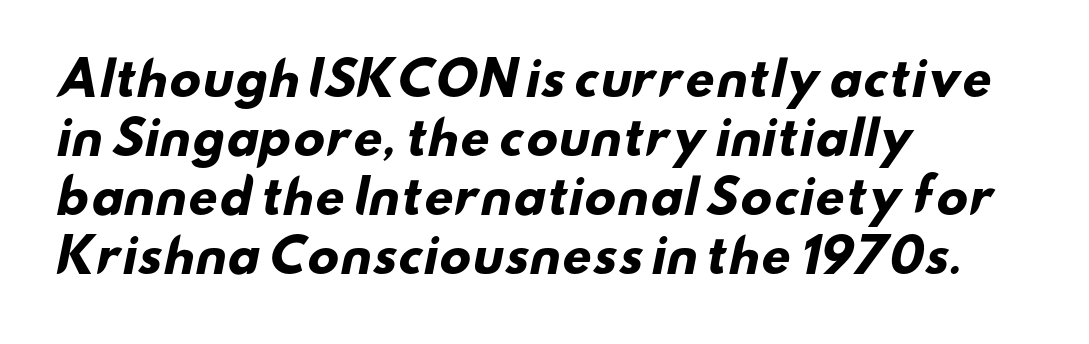
The face used here is rendered with its standard letterfit. A typesetter would call this proportional, since set widths differ per character. Each letter's strokes conclude bluntly, with no projecting serifs. Leading: standard. The paragraph has a hard left edge and a soft right edge. The letters are bold, with thick, heavy strokes.
